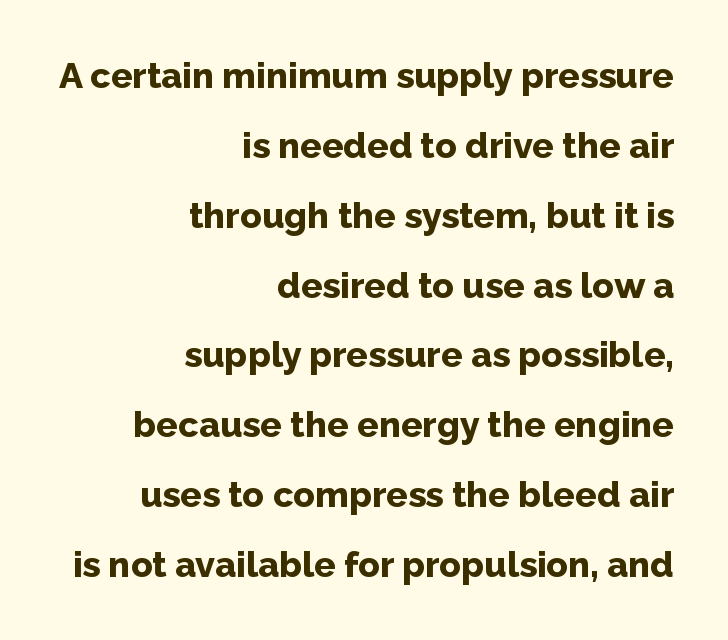
{"serif": "no", "italic": "no", "bold": "yes", "weight": "bold", "width": "normal", "stroke_contrast": "low", "x_height": "medium", "monospaced": "no", "underline": "no", "align": "right", "line_spacing": "loose", "line_spacing_ratio": 1.94, "letter_spacing": "normal", "letter_spacing_em": 0.0, "glyph_px": 36}
